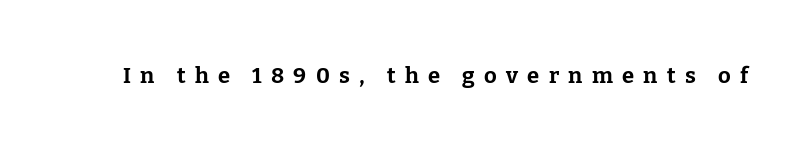
The image shows 22 px bold type, upright; set unusually wide letter spacing (+0.42 em), not underlined.
